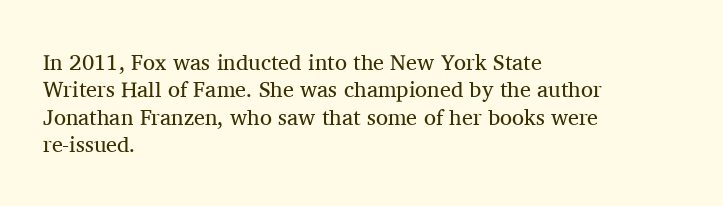
{"italic": "no", "bold": "no", "underline": "no", "align": "left", "line_spacing": "normal", "line_spacing_ratio": 1.25, "letter_spacing": "normal", "letter_spacing_em": 0.0, "glyph_px": 22}
